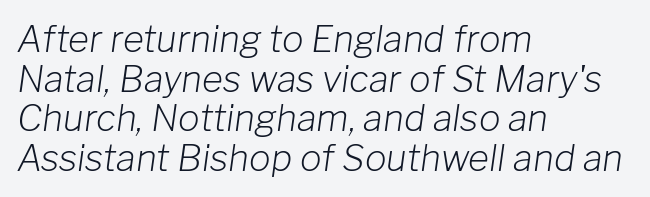
The image shows 36 px light type, italic (leaning right); set left-aligned, tight line spacing (1.1x), normal letter spacing, not underlined; low stroke contrast and a medium x-height.
